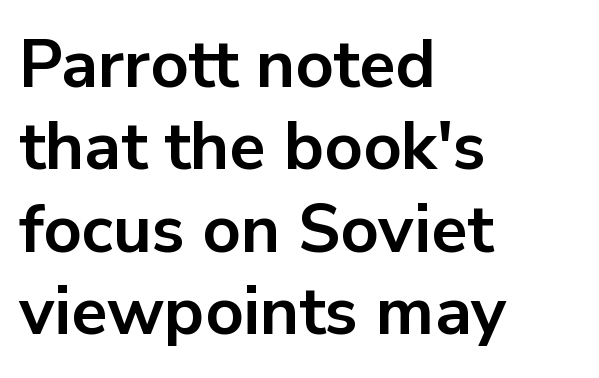
Q: Is the text bold? A: Yes.
Q: Is the text italic (slanted)? A: No, it is upright.
Q: Is the typeface a serif or a sans-serif typeface? A: Sans-serif.
Q: Is the text underlined? A: No.
Q: How is the paragraph aligned? A: Left-aligned.
Q: Is the spacing between letters normal or unusually wide? A: Normal.
Q: Width (condensed, normal, or wide)? A: Normal.
Q: Stroke contrast? A: Low.
Q: x-height? A: Medium.
Q: Monospaced? A: No.
